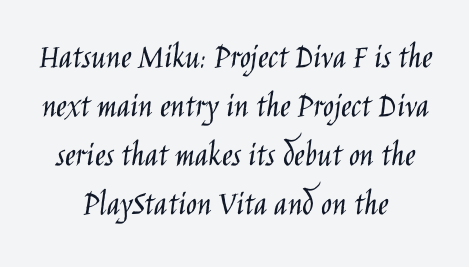
The image shows 36 px light, condensed sans-serif type; set centered, normal line spacing (1.36x), normal letter spacing, not underlined; low stroke contrast and a large x-height.
